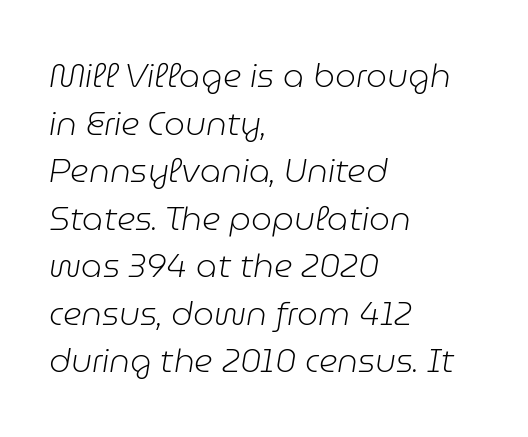
Q: Is the text bold? A: No.
Q: Is the text italic (slanted)? A: Yes, it leans right by about 9 degrees.
Q: Is the text underlined? A: No.
Q: How is the paragraph aligned? A: Left-aligned.
Q: Is the spacing between letters normal or unusually wide? A: Normal.
Q: Is the spacing between lines tight, normal or loose? A: Normal.
Q: Width (condensed, normal, or wide)? A: Normal.
Q: Stroke contrast? A: Low.
Q: x-height? A: Medium.
Q: Monospaced? A: No.
